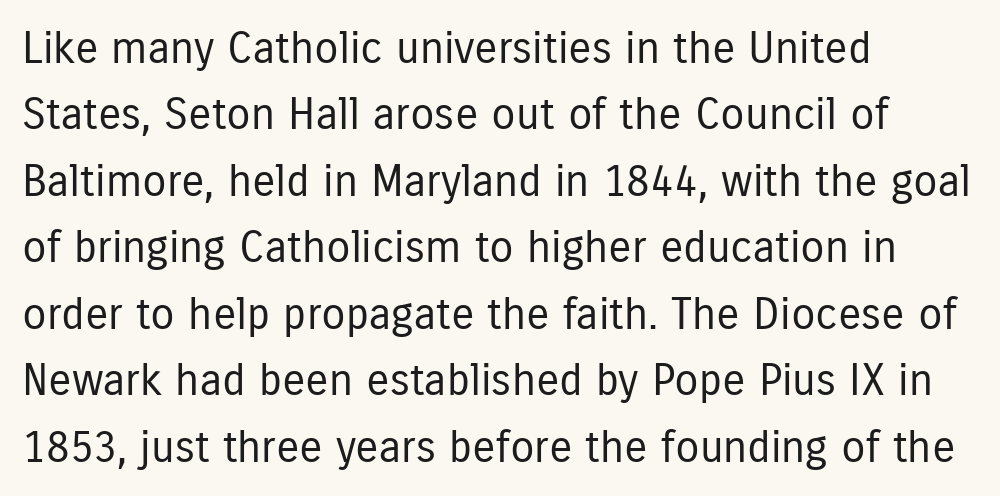
A bare baseline throughout the passage. Do the characters align in a grid? No, the font is proportional. This sample uses a sans-serif face. Italic? Not at all — the glyphs are vertical.
